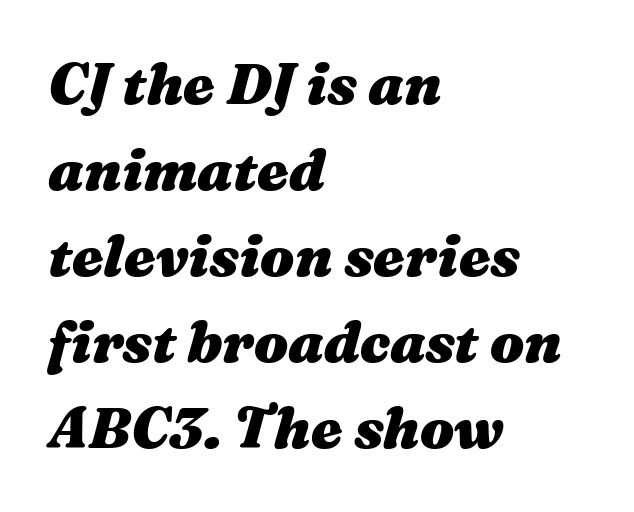
The image shows 57 px heavy, wide type, italic (leaning right); set left-aligned, normal line spacing (1.51x), normal letter spacing, not underlined; medium stroke contrast and a medium x-height.
